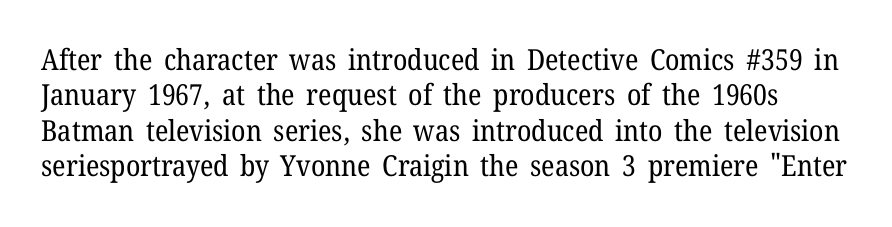
{"serif": "yes", "italic": "no", "bold": "no", "weight": "regular", "width": "normal", "stroke_contrast": "low", "x_height": "medium", "monospaced": "no", "underline": "no", "line_spacing_ratio": 1.22, "letter_spacing": "normal", "letter_spacing_em": 0.0, "glyph_px": 29}
